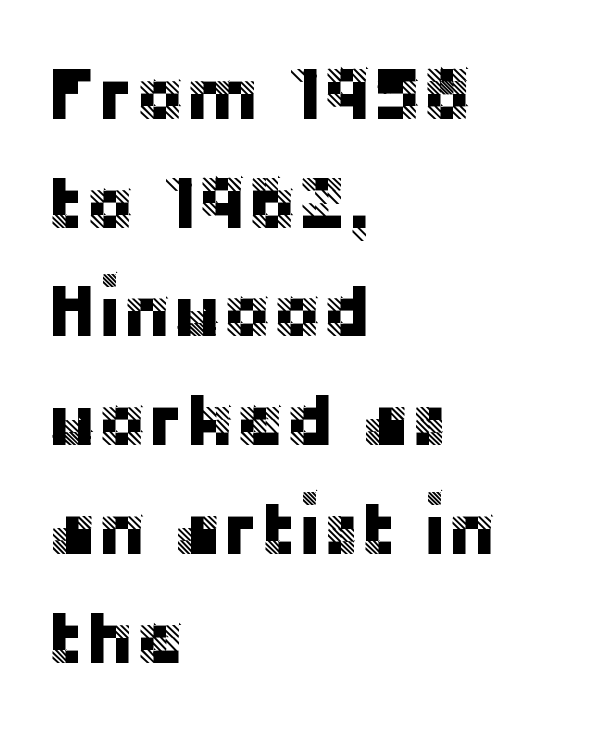
Q: Is the text italic (slanted)? A: No, it is upright.
Q: Is the typeface a serif or a sans-serif typeface? A: Sans-serif.
Q: Is the text underlined? A: No.
Q: How is the paragraph aligned? A: Left-aligned.
Q: Is the spacing between letters normal or unusually wide? A: Normal.
Q: Is the spacing between lines tight, normal or loose? A: Normal.
Q: Width (condensed, normal, or wide)? A: Normal.
Q: Stroke contrast? A: Low.
Q: x-height? A: Large.
Q: Monospaced? A: No.
